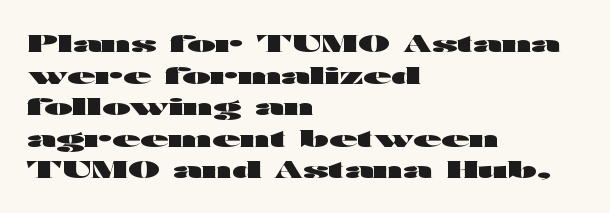
One glance says typical: line gaps are just what's usual. The letters stand upright; this is a roman face. These lines stack with their left ends in a neat column. Bold? Absolutely — the strokes are thick and heavy.
